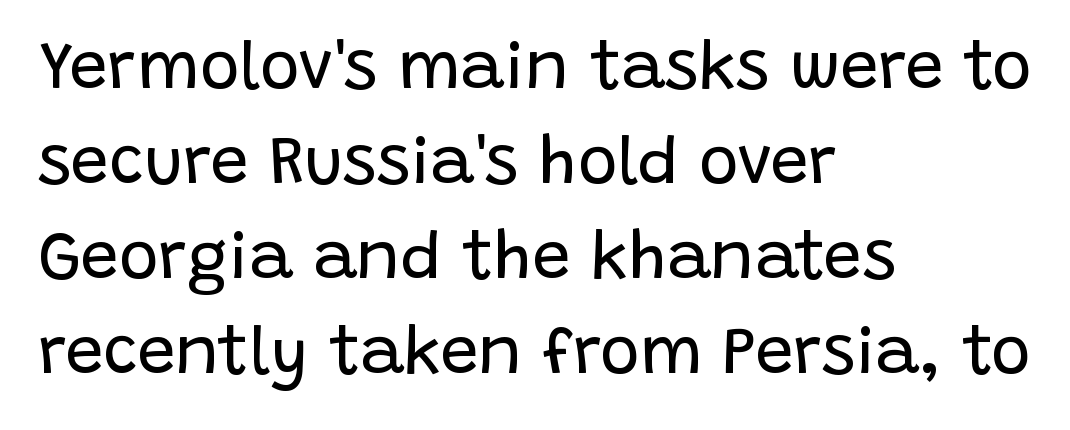
Q: Is the text bold? A: No.
Q: Is the text italic (slanted)? A: No, it is upright.
Q: Is the typeface a serif or a sans-serif typeface? A: Sans-serif.
Q: Is the text underlined? A: No.
Q: How is the paragraph aligned? A: Left-aligned.
Q: Is the spacing between letters normal or unusually wide? A: Normal.
Q: Is the spacing between lines tight, normal or loose? A: Normal.
Q: Width (condensed, normal, or wide)? A: Normal.
Q: Stroke contrast? A: Low.
Q: x-height? A: Large.
Q: Monospaced? A: No.
